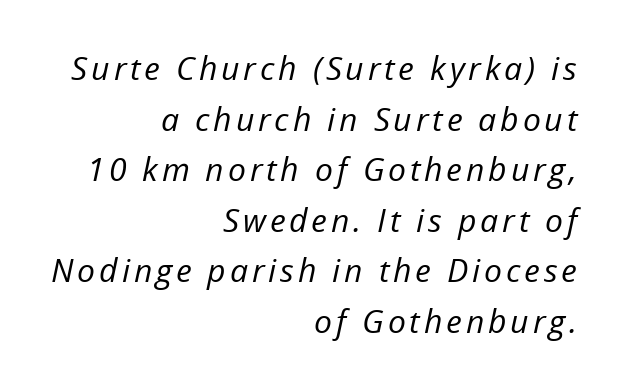
Q: Is the text bold? A: No.
Q: Is the text italic (slanted)? A: Yes, it leans right by about 12 degrees.
Q: Is the text underlined? A: No.
Q: How is the paragraph aligned? A: Right-aligned.
Q: Is the spacing between lines tight, normal or loose? A: Normal.
Q: Width (condensed, normal, or wide)? A: Normal.
Q: Stroke contrast? A: Low.
Q: x-height? A: Medium.
Q: Monospaced? A: No.
